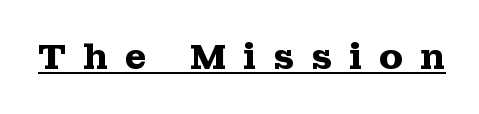
The image shows 35 px heavy, wide serif type, upright; set unusually wide letter spacing (+0.48 em), underlined; medium stroke contrast and a medium x-height.
